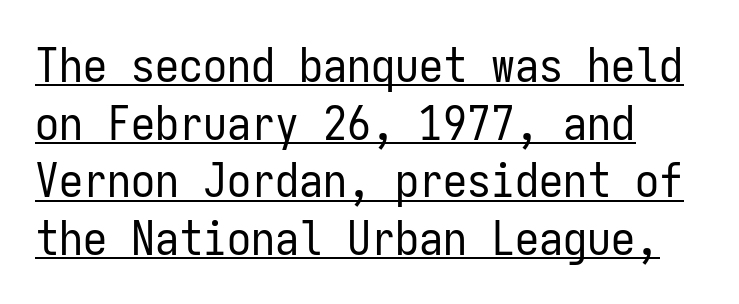
The image shows 48 px regular-weight, condensed sans-serif type, upright, monospaced; set left-aligned, line spacing 1.2x, normal letter spacing, underlined; low stroke contrast and a medium x-height.
